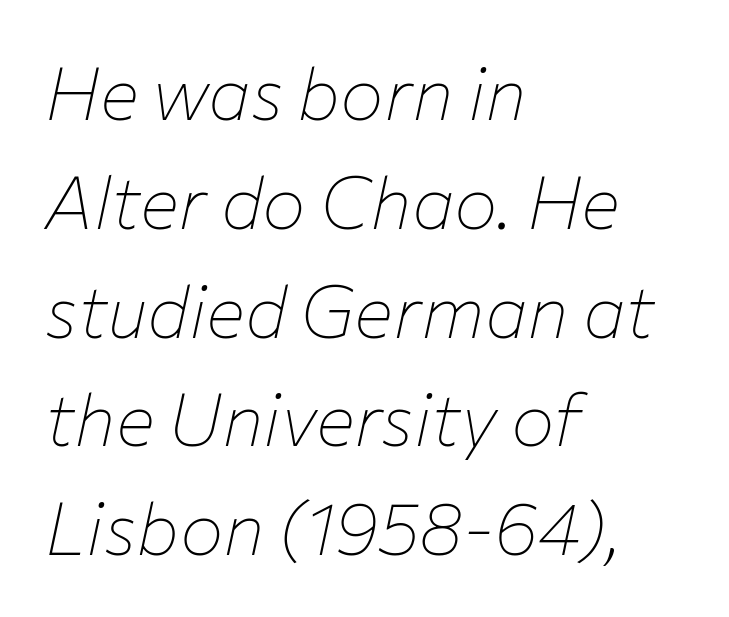
The image shows 73 px thin type, italic (leaning right); set left-aligned, normal line spacing (1.49x), normal letter spacing, not underlined; low stroke contrast and a medium x-height.
